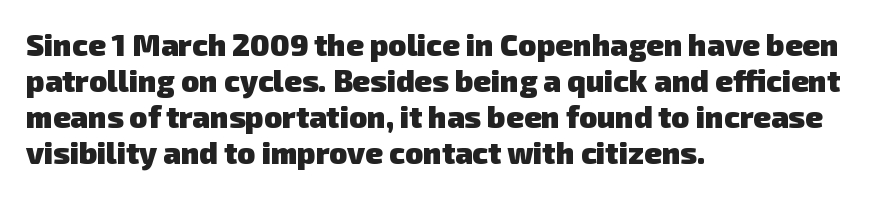
{"serif": "no", "bold": "yes", "weight": "heavy", "width": "normal", "stroke_contrast": "low", "x_height": "medium", "monospaced": "no", "underline": "no", "align": "left", "line_spacing_ratio": 1.2, "letter_spacing": "normal", "letter_spacing_em": 0.0, "glyph_px": 30}
